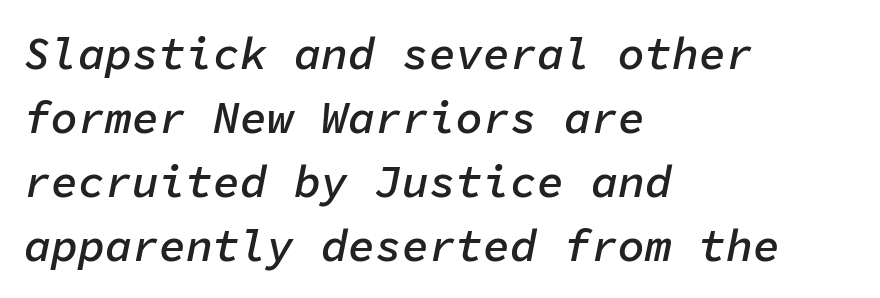
Regular leading. Short and long lines alike share a common starting point at left. The letters march in equal steps, a hallmark of fixed-pitch type. Underlining? Definitely not there. Default kerning and tracking; the words read as compact shapes. A typesetter would mark this as italic.
